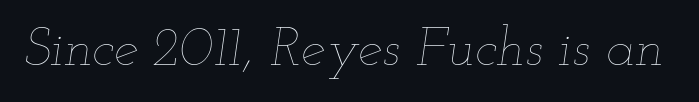
Q: Is the text bold? A: No.
Q: Is the text italic (slanted)? A: Yes, it leans right by about 12 degrees.
Q: Is the text underlined? A: No.
Q: Is the spacing between letters normal or unusually wide? A: Normal.
Q: Width (condensed, normal, or wide)? A: Wide.
Q: Stroke contrast? A: Low.
Q: x-height? A: Small.
Q: Monospaced? A: No.
